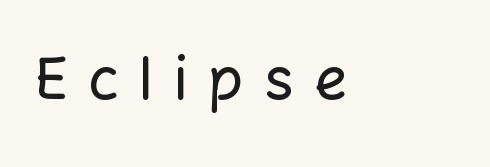
{"serif": "no", "italic": "no", "width": "normal", "stroke_contrast": "low", "x_height": "medium", "monospaced": "no", "underline": "no", "align": "left", "letter_spacing": "wide", "letter_spacing_em": 0.36, "glyph_px": 58}
